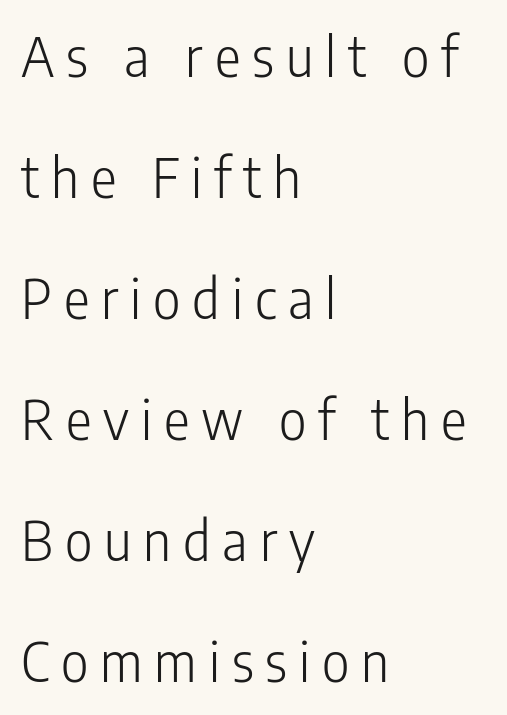
{"serif": "no", "italic": "no", "bold": "no", "weight": "light", "width": "condensed", "stroke_contrast": "low", "x_height": "medium", "monospaced": "no", "underline": "no", "align": "left", "line_spacing": "loose", "line_spacing_ratio": 2.24, "letter_spacing": "wide", "letter_spacing_em": 0.22, "glyph_px": 54}
